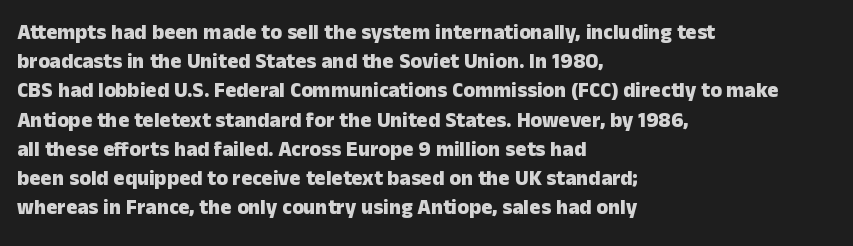
When letters stand straight like this, we call the style roman or upright. Line starts are locked; line ends wander. Quick note: underline off. Words appear dense and cohesive because spacing is normal. A normal amount of white space separates one row of letters from the next.
